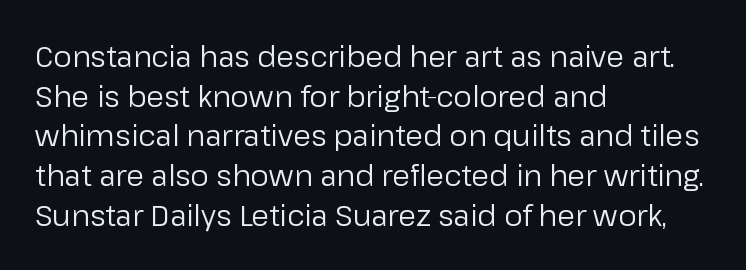
{"serif": "no", "italic": "no", "bold": "no", "weight": "regular", "width": "normal", "stroke_contrast": "low", "x_height": "medium", "monospaced": "no", "underline": "no", "align": "left", "line_spacing": "normal", "line_spacing_ratio": 1.37, "letter_spacing": "normal", "letter_spacing_em": 0.0, "glyph_px": 29}
